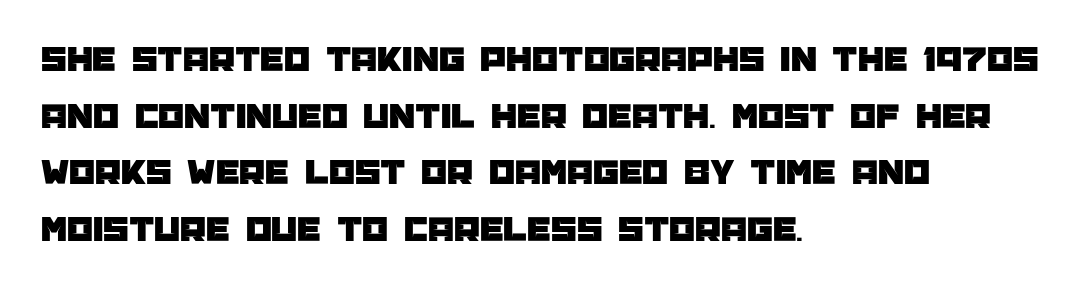
{"serif": "no", "italic": "no", "width": "normal", "stroke_contrast": "low", "x_height": "large", "monospaced": "no", "underline": "no", "align": "left", "line_spacing": "normal", "line_spacing_ratio": 1.53, "letter_spacing": "normal", "letter_spacing_em": 0.0, "glyph_px": 37}
